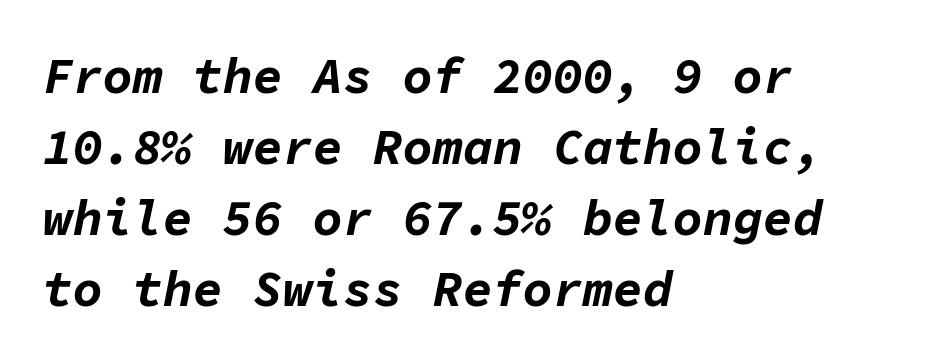
{"italic": "yes", "lean": "right", "slant_degrees": 11, "bold": "yes", "weight": "bold", "width": "normal", "stroke_contrast": "low", "x_height": "medium", "monospaced": "yes", "underline": "no", "align": "left", "line_spacing": "normal", "line_spacing_ratio": 1.42, "letter_spacing": "normal", "letter_spacing_em": 0.0, "glyph_px": 50}
